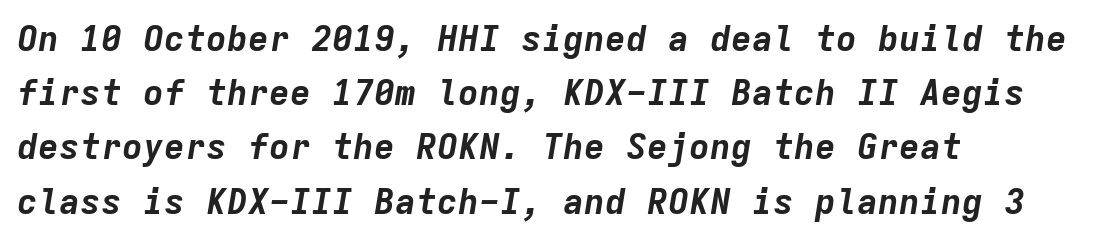
{"italic": "yes", "lean": "right", "slant_degrees": 9, "bold": "yes", "weight": "bold", "width": "normal", "stroke_contrast": "low", "x_height": "medium", "monospaced": "yes", "underline": "no", "align": "left", "line_spacing": "normal", "line_spacing_ratio": 1.55, "letter_spacing": "normal", "letter_spacing_em": 0.0, "glyph_px": 35}
